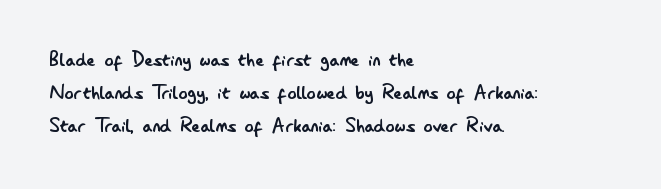
{"italic": "no", "bold": "no", "underline": "no", "align": "left", "line_spacing": "normal", "line_spacing_ratio": 1.44, "letter_spacing": "normal", "letter_spacing_em": 0.0, "glyph_px": 23}
